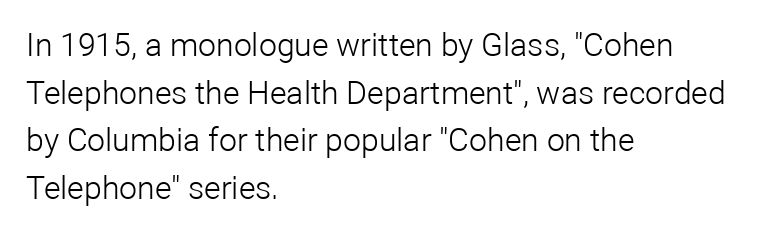
{"serif": "no", "italic": "no", "bold": "no", "weight": "light", "width": "normal", "stroke_contrast": "low", "x_height": "medium", "monospaced": "no", "underline": "no", "align": "left", "line_spacing": "normal", "line_spacing_ratio": 1.49, "letter_spacing": "normal", "letter_spacing_em": 0.0, "glyph_px": 32}
